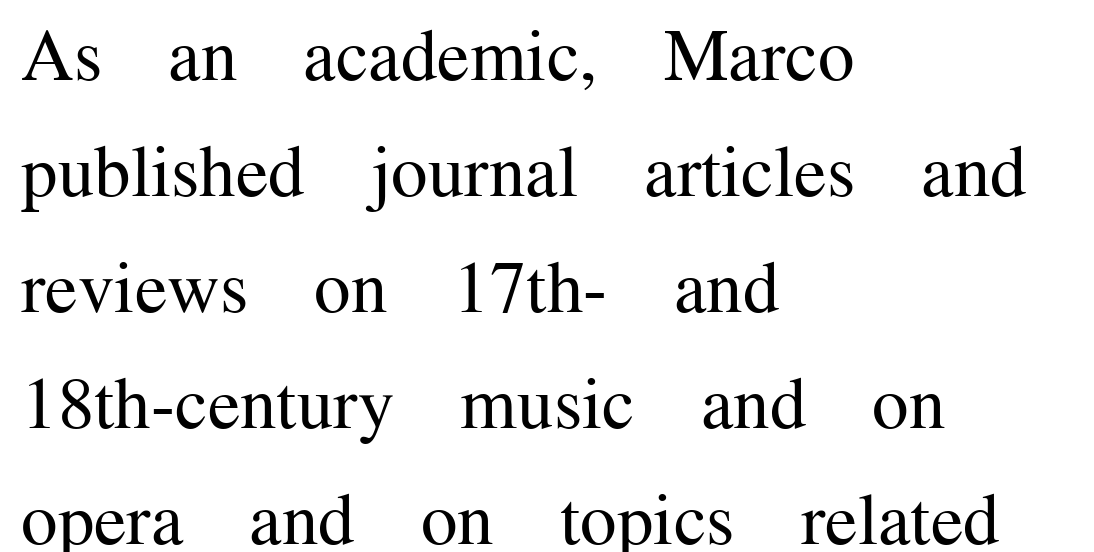
What stands out about the letter spacing? Nothing — it is the standard amount. One glance says typical: line gaps are just what's usual. Is this a fixed-width face? No — the glyphs have proportional, varying widths. Font category for this specimen: serif. The passage is arranged the way most books set body copy — flush left. You can tell it's not italic because the verticals are truly vertical.
